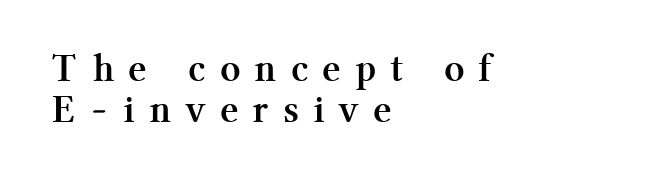
Q: Is the text bold? A: Yes.
Q: Is the text italic (slanted)? A: No, it is upright.
Q: Is the typeface a serif or a sans-serif typeface? A: Serif.
Q: Is the text underlined? A: No.
Q: How is the paragraph aligned? A: Left-aligned.
Q: Is the spacing between letters normal or unusually wide? A: Unusually wide.
Q: Is the spacing between lines tight, normal or loose? A: Tight.
Q: Width (condensed, normal, or wide)? A: Normal.
Q: Stroke contrast? A: Medium.
Q: x-height? A: Medium.
Q: Monospaced? A: No.
